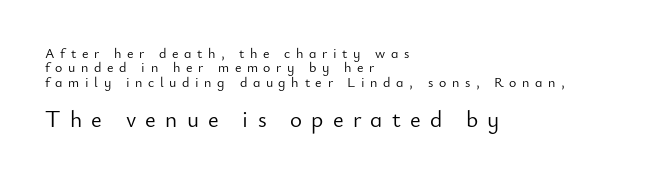
The letters stand straight up with perfectly vertical stems. The designer gave the closing block more size than the opening block. Cramped leading. Line beginnings align vertically; line endings do not. This reads as an unemphasized weight, regular at the heaviest.
